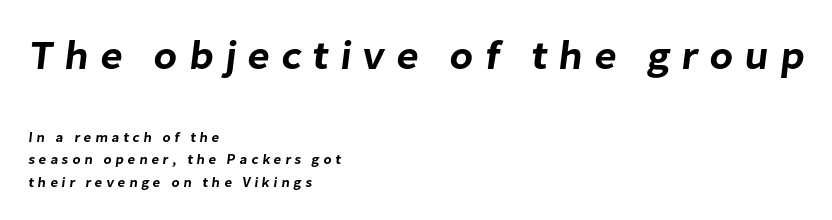
The image shows 41 px sans-serif type; set left-aligned, normal line spacing (1.63x), unusually wide letter spacing (+0.27 em), not underlined; the first (top) block is 2.93x larger; low stroke contrast and a medium x-height.
